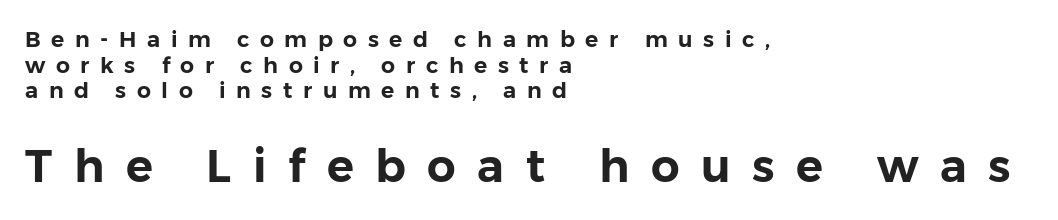
{"serif": "no", "italic": "no", "width": "normal", "stroke_contrast": "low", "x_height": "medium", "monospaced": "no", "underline": "no", "align": "left", "line_spacing_ratio": 1.17, "letter_spacing": "wide", "letter_spacing_em": 0.48, "larger_block": "second", "size_ratio": 2.05, "glyph_px": 45}
